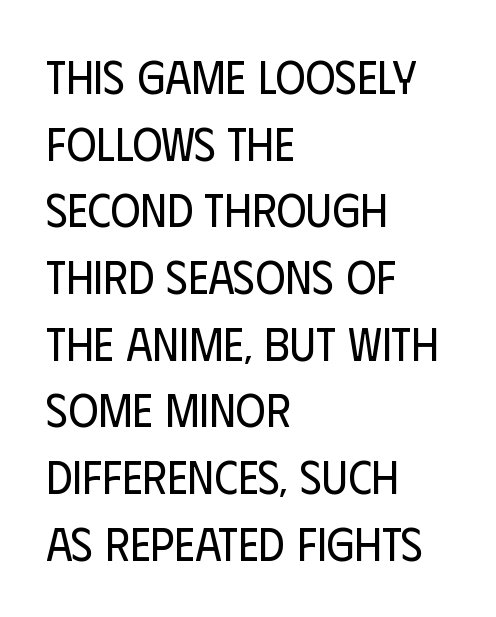
Does the type have serifs? No, each stem ends abruptly. Each letter keeps its own natural width here, so spacing adapts to shape. Ordinary non-slanted type is in use. Each line starts at the same left margin while the right side varies. Default kerning and tracking; the words read as compact shapes.
